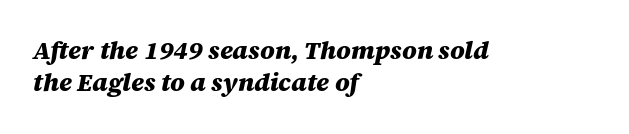
{"italic": "yes", "lean": "right", "slant_degrees": 12, "bold": "yes", "underline": "no", "align": "left", "line_spacing": "normal", "line_spacing_ratio": 1.29, "letter_spacing": "normal", "letter_spacing_em": 0.0, "glyph_px": 25}
